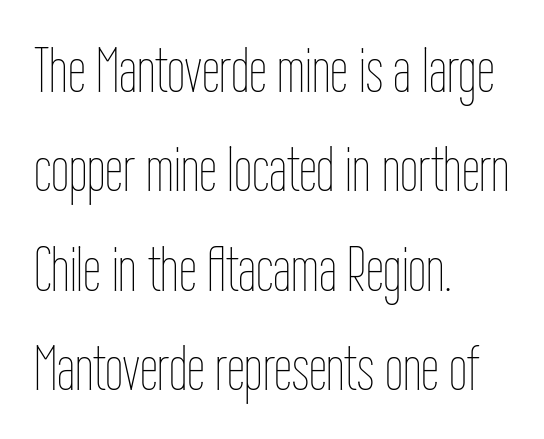
Q: Is the text bold? A: No.
Q: Is the text italic (slanted)? A: No, it is upright.
Q: Is the text underlined? A: No.
Q: How is the paragraph aligned? A: Left-aligned.
Q: Is the spacing between letters normal or unusually wide? A: Normal.
Q: Is the spacing between lines tight, normal or loose? A: Normal.
Q: Width (condensed, normal, or wide)? A: Condensed.
Q: Stroke contrast? A: Low.
Q: x-height? A: Medium.
Q: Monospaced? A: No.
